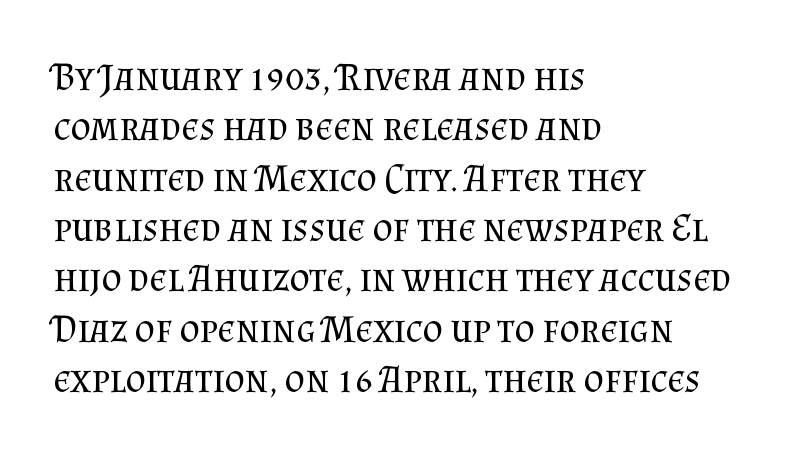
{"serif": "yes", "italic": "no", "bold": "no", "weight": "regular", "width": "normal", "stroke_contrast": "medium", "x_height": "small", "monospaced": "no", "underline": "no", "align": "left", "line_spacing": "normal", "line_spacing_ratio": 1.29, "letter_spacing": "normal", "letter_spacing_em": 0.0, "glyph_px": 39}
